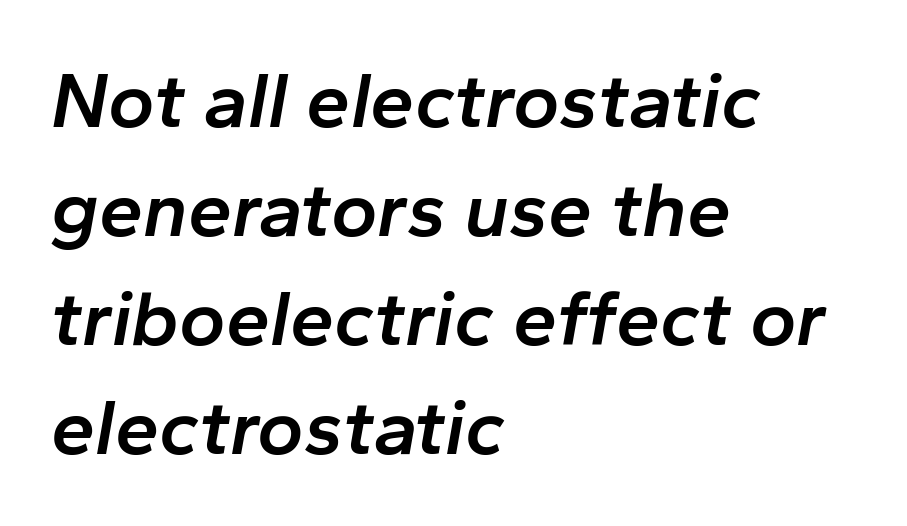
The image shows 79 px semibold type, italic (leaning right); set left-aligned, normal line spacing (1.38x), normal letter spacing, not underlined; low stroke contrast and a medium x-height.
